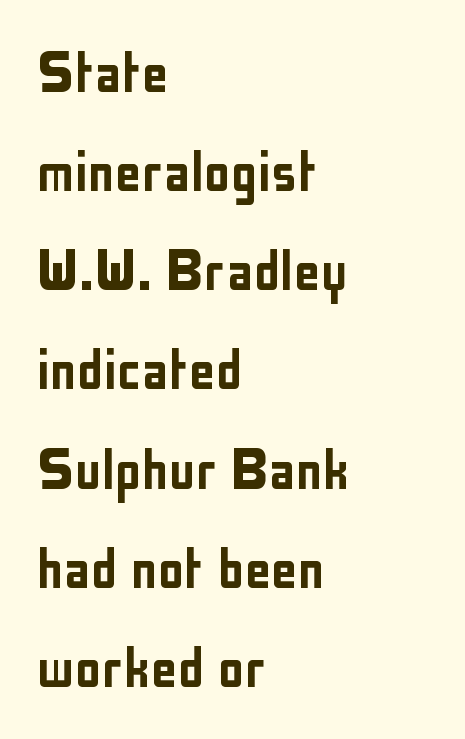
The passage shown is not underscored anywhere. Note: no serifs on the glyphs. Reading down the column, the eye jumps a familiar distance to each next line. Characters follow at the spacing the type designer built in. Do the characters align in a grid? No, the font is proportional. Notice how the stems are strictly vertical — no italics here.
